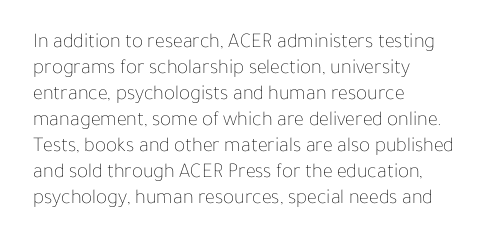
Q: Is the text bold? A: No.
Q: Is the text italic (slanted)? A: No, it is upright.
Q: Is the text underlined? A: No.
Q: How is the paragraph aligned? A: Left-aligned.
Q: Is the spacing between letters normal or unusually wide? A: Normal.
